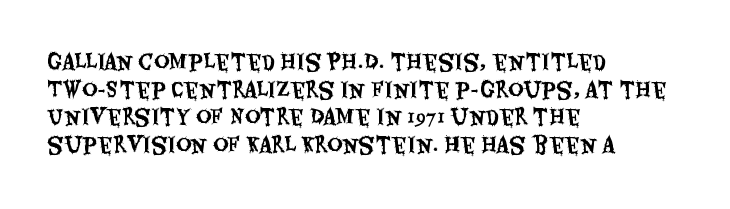
{"italic": "no", "underline": "no", "align": "left", "line_spacing": "normal", "line_spacing_ratio": 1.31, "letter_spacing": "normal", "letter_spacing_em": 0.0, "glyph_px": 21}
